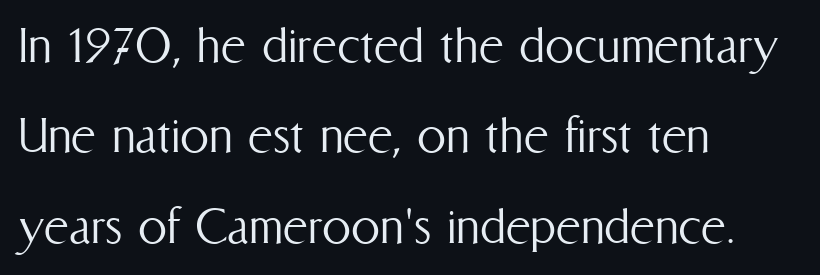
The image shows 58 px light, condensed type, upright; set left-aligned, normal line spacing (1.56x), normal letter spacing, not underlined; medium stroke contrast and a medium x-height.
